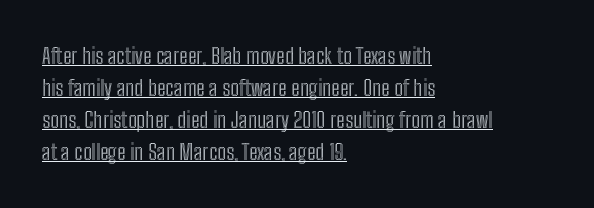
{"italic": "no", "underline": "yes", "align": "left", "line_spacing": "normal", "line_spacing_ratio": 1.46, "letter_spacing": "normal", "letter_spacing_em": 0.0, "glyph_px": 22}
